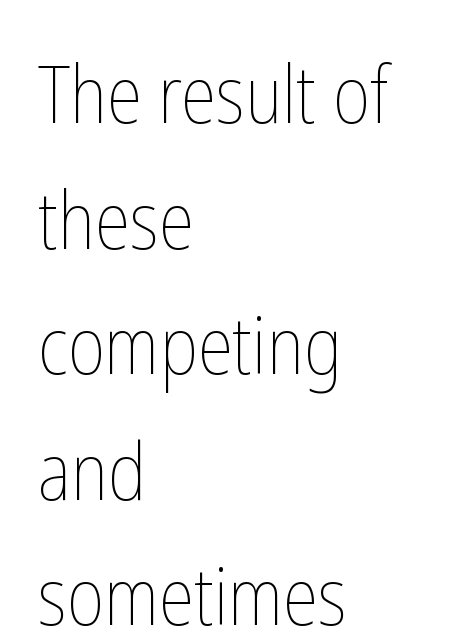
{"italic": "no", "bold": "no", "weight": "thin", "width": "condensed", "stroke_contrast": "low", "x_height": "medium", "monospaced": "no", "underline": "no", "align": "left", "line_spacing": "normal", "line_spacing_ratio": 1.59, "letter_spacing": "normal", "letter_spacing_em": 0.0, "glyph_px": 79}
